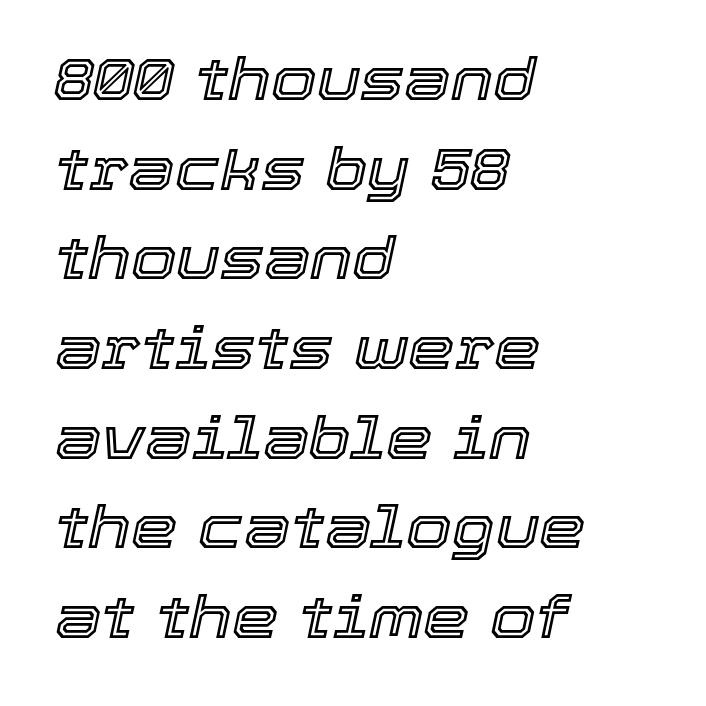
Q: Is the text italic (slanted)? A: Yes, it leans right by about 12 degrees.
Q: Is the text underlined? A: No.
Q: How is the paragraph aligned? A: Left-aligned.
Q: Is the spacing between letters normal or unusually wide? A: Normal.
Q: Is the spacing between lines tight, normal or loose? A: Normal.
Q: Width (condensed, normal, or wide)? A: Normal.
Q: x-height? A: Medium.
Q: Monospaced? A: No.
